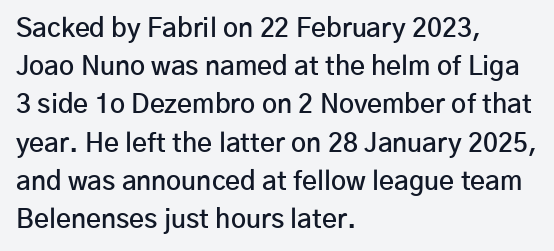
{"italic": "no", "bold": "semi", "underline": "no", "align": "left", "line_spacing": "normal", "line_spacing_ratio": 1.47, "letter_spacing": "normal", "letter_spacing_em": 0.0, "glyph_px": 26}
